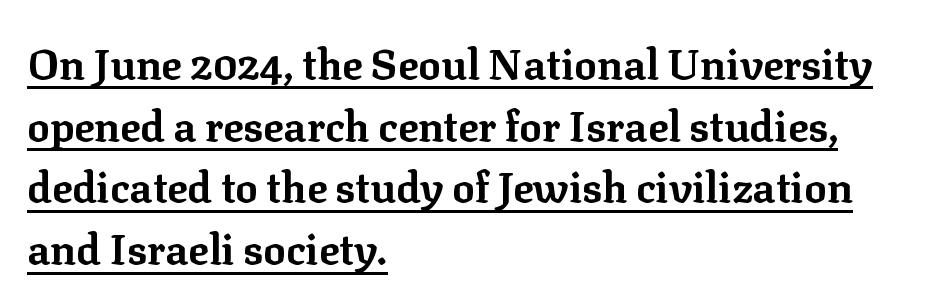
Small tapered or slab feet sit at the stroke ends, so this counts as serif. Designer's note — italics off, roman on. The text block is weighted toward the left margin, trailing off unevenly rightward. The characters look thick and weighty, a clear bold.
